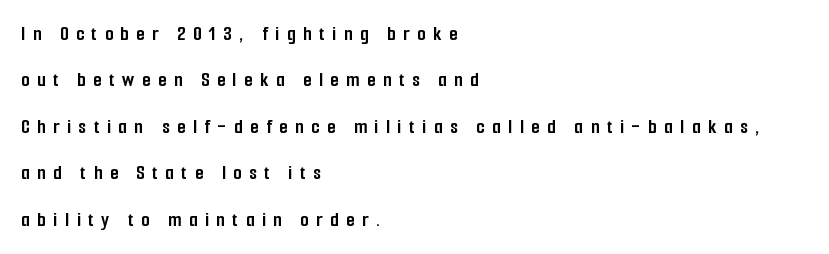
Q: Is the text bold? A: Yes.
Q: Is the text italic (slanted)? A: No, it is upright.
Q: Is the text underlined? A: No.
Q: How is the paragraph aligned? A: Left-aligned.
Q: Is the spacing between letters normal or unusually wide? A: Unusually wide.
Q: Is the spacing between lines tight, normal or loose? A: Loose.
